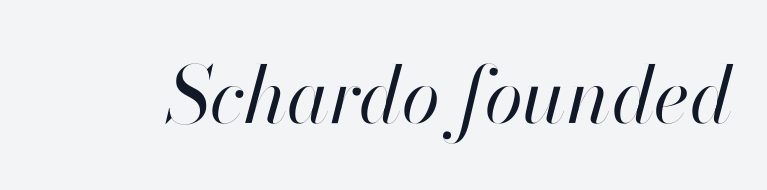
Q: Is the text bold? A: No.
Q: Is the text italic (slanted)? A: Yes, it leans right by about 13 degrees.
Q: Is the text underlined? A: No.
Q: Is the spacing between letters normal or unusually wide? A: Normal.
Q: Width (condensed, normal, or wide)? A: Normal.
Q: Stroke contrast? A: High.
Q: x-height? A: Small.
Q: Monospaced? A: No.
